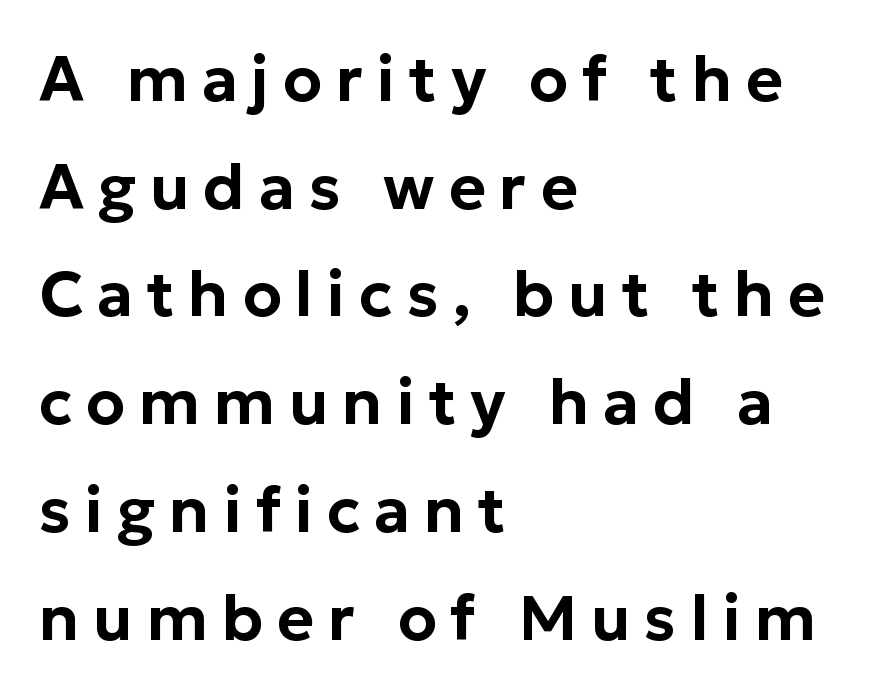
Q: Is the text italic (slanted)? A: No, it is upright.
Q: Is the typeface a serif or a sans-serif typeface? A: Sans-serif.
Q: Is the text underlined? A: No.
Q: How is the paragraph aligned? A: Left-aligned.
Q: Is the spacing between letters normal or unusually wide? A: Unusually wide.
Q: Width (condensed, normal, or wide)? A: Normal.
Q: Stroke contrast? A: Low.
Q: x-height? A: Medium.
Q: Monospaced? A: No.
